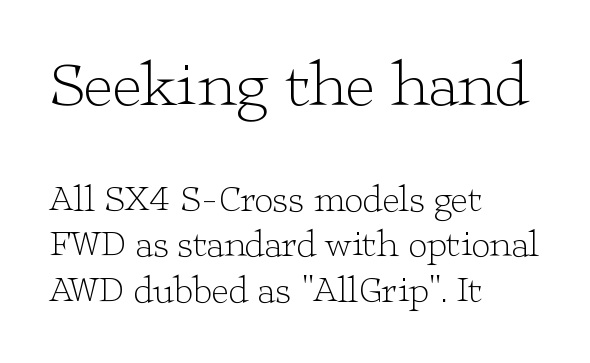
The image shows 64 px light, wide serif type, upright; set left-aligned, line spacing 1.22x, normal letter spacing, not underlined; the first (top) block is 1.73x larger; low stroke contrast and a medium x-height.
